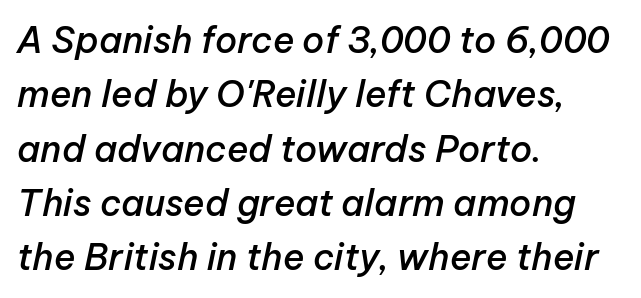
The image shows 36 px semibold type, italic (leaning right); set left-aligned, normal line spacing (1.51x), normal letter spacing, not underlined; low stroke contrast and a medium x-height.
